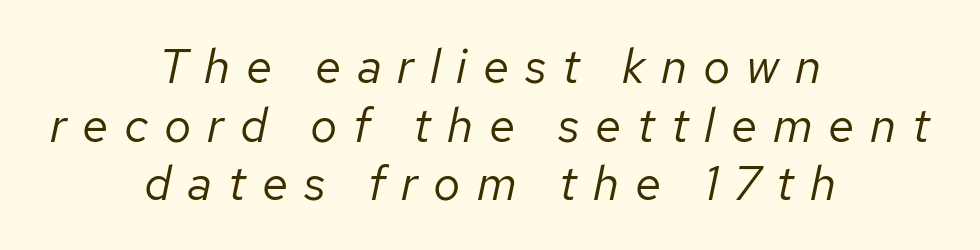
Q: Is the text bold? A: No.
Q: Is the text italic (slanted)? A: Yes, it leans right by about 12 degrees.
Q: Is the text underlined? A: No.
Q: How is the paragraph aligned? A: Centered.
Q: Is the spacing between letters normal or unusually wide? A: Unusually wide.
Q: Width (condensed, normal, or wide)? A: Normal.
Q: Stroke contrast? A: Low.
Q: x-height? A: Medium.
Q: Monospaced? A: No.
